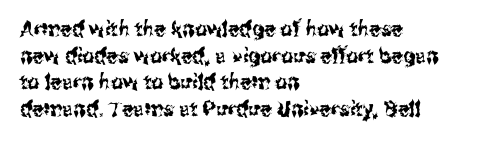
{"italic": "no", "underline": "no", "align": "left", "line_spacing": "normal", "line_spacing_ratio": 1.27, "letter_spacing": "normal", "letter_spacing_em": 0.0, "glyph_px": 21}
